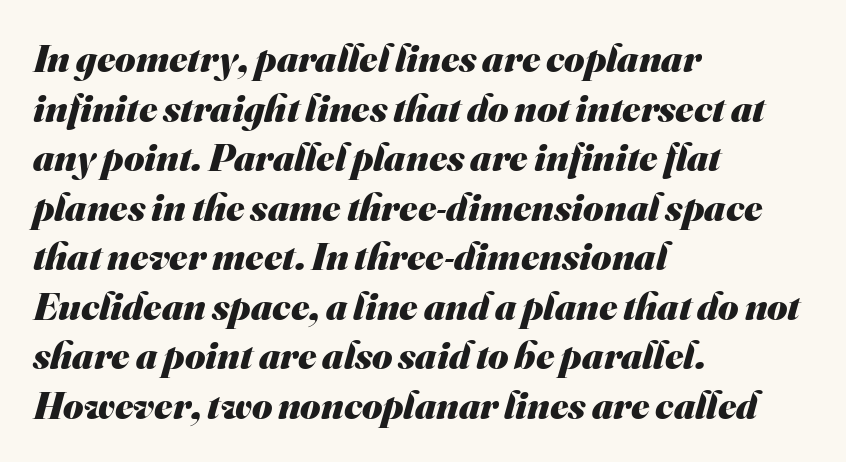
{"serif": "no", "bold": "yes", "weight": "heavy", "width": "normal", "stroke_contrast": "medium", "x_height": "small", "monospaced": "no", "underline": "no", "align": "left", "line_spacing": "normal", "line_spacing_ratio": 1.27, "letter_spacing": "normal", "letter_spacing_em": 0.0, "glyph_px": 39}
